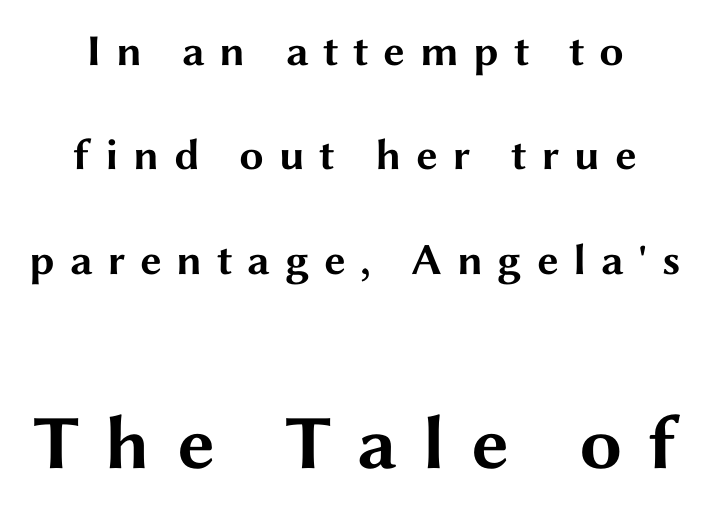
The image shows 77 px bold, wide sans-serif type, upright; set loose line spacing (2.37x), unusually wide letter spacing (+0.33 em), not underlined; the second (bottom) block is 1.75x larger; medium stroke contrast and a medium x-height.
